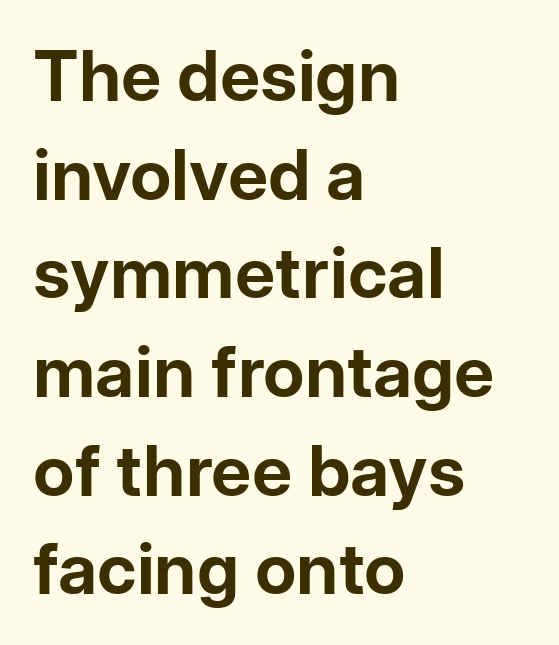
Q: Is the text bold? A: Yes.
Q: Is the text italic (slanted)? A: No, it is upright.
Q: Is the typeface a serif or a sans-serif typeface? A: Sans-serif.
Q: Is the text underlined? A: No.
Q: How is the paragraph aligned? A: Left-aligned.
Q: Is the spacing between letters normal or unusually wide? A: Normal.
Q: Is the spacing between lines tight, normal or loose? A: Normal.
Q: Width (condensed, normal, or wide)? A: Normal.
Q: Stroke contrast? A: Low.
Q: x-height? A: Medium.
Q: Monospaced? A: No.
